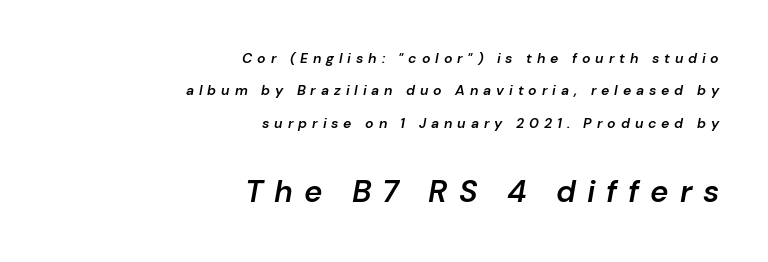
The image shows 31 px semibold type, italic (leaning right); set right-aligned, loose line spacing (2.32x), unusually wide letter spacing (+0.35 em), not underlined; the second (bottom) block is 2.21x larger; low stroke contrast and a medium x-height.
